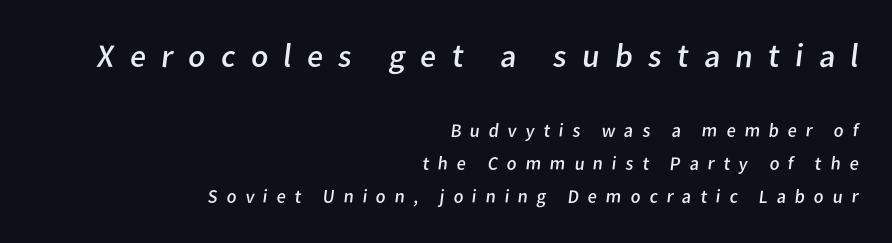
Q: Is the text bold? A: No.
Q: Is the typeface a serif or a sans-serif typeface? A: Sans-serif.
Q: Is the text underlined? A: No.
Q: How is the paragraph aligned? A: Right-aligned.
Q: Is the spacing between letters normal or unusually wide? A: Unusually wide.
Q: Which block of text is set in a larger size, the first (top) or the second (bottom)? A: The first (top) one.
Q: Width (condensed, normal, or wide)? A: Normal.
Q: Stroke contrast? A: Low.
Q: x-height? A: Medium.
Q: Monospaced? A: No.
